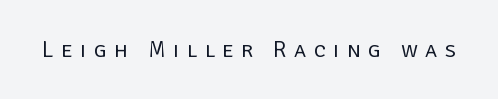
The letterforms sit at book weight or below. Letters rest on an invisible, unmarked baseline. You could only call the tracking loose — the letters float apart. Style check: upright.
